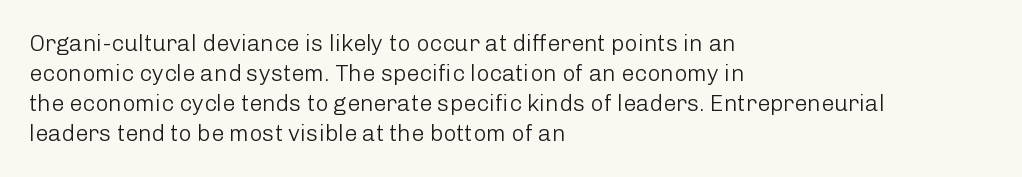
The image shows 23 px text type, upright; set left-aligned, normal line spacing (1.31x), normal letter spacing, not underlined.
